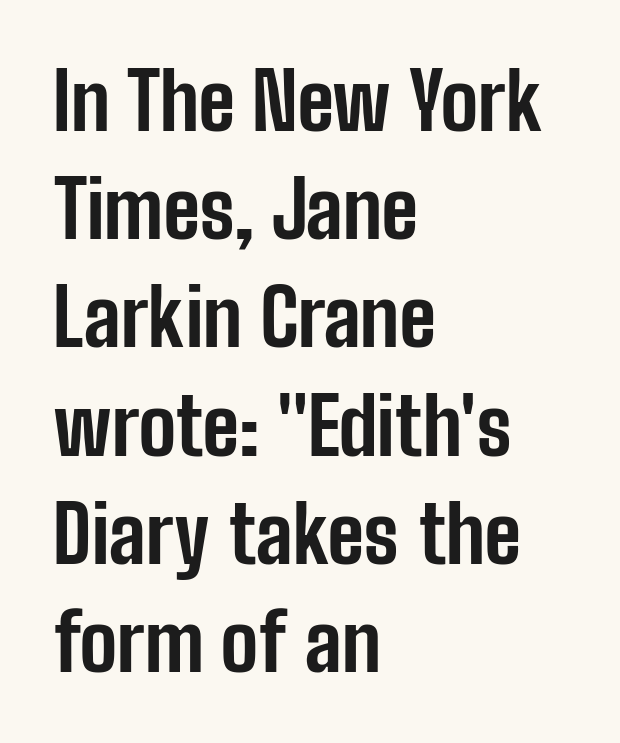
{"serif": "no", "italic": "no", "bold": "yes", "weight": "bold", "width": "condensed", "stroke_contrast": "low", "x_height": "medium", "monospaced": "no", "underline": "no", "align": "left", "line_spacing": "normal", "line_spacing_ratio": 1.37, "letter_spacing": "normal", "letter_spacing_em": 0.0, "glyph_px": 79}
